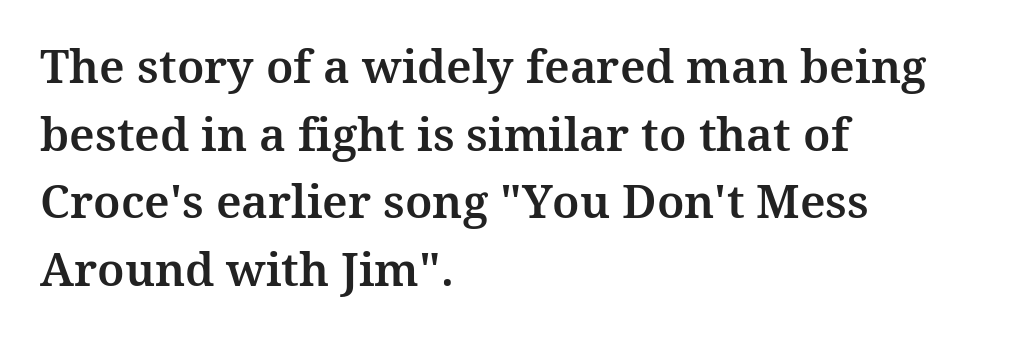
The image shows 46 px serif type, upright; set left-aligned, normal line spacing (1.47x), normal letter spacing, not underlined; medium stroke contrast and a medium x-height.
